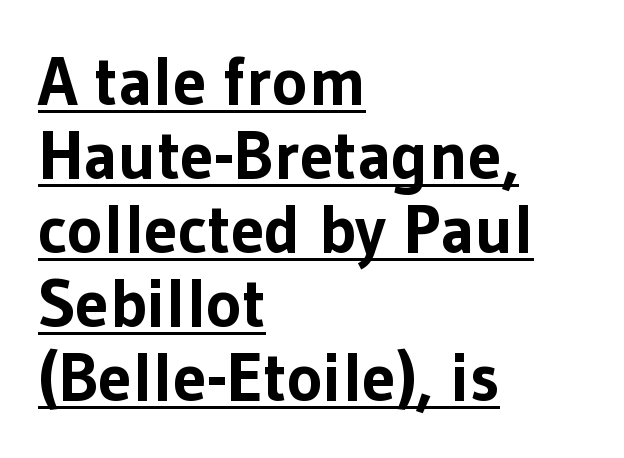
{"serif": "no", "italic": "no", "bold": "yes", "weight": "bold", "width": "normal", "stroke_contrast": "low", "x_height": "medium", "monospaced": "no", "underline": "yes", "align": "left", "line_spacing": "tight", "line_spacing_ratio": 1.09, "letter_spacing": "normal", "letter_spacing_em": 0.0, "glyph_px": 68}
